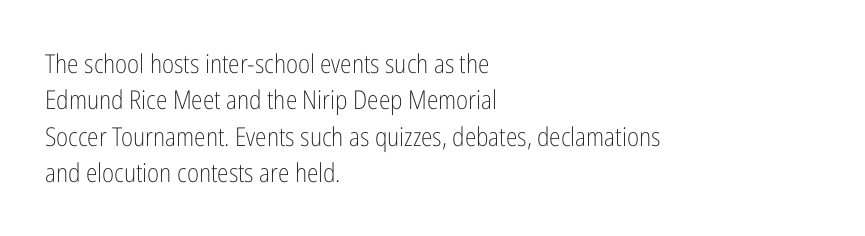
The image shows 26 px text type, upright; set left-aligned, normal line spacing (1.4x), normal letter spacing, not underlined.
